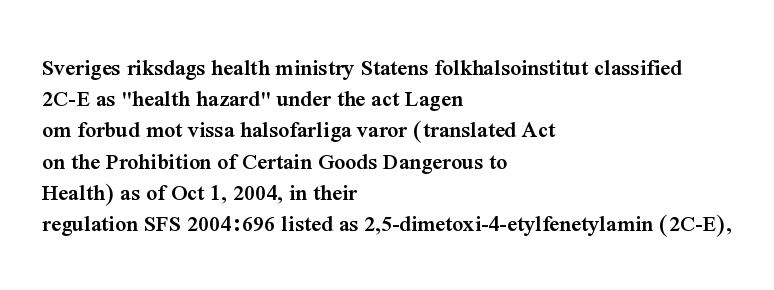
Q: Is the text bold? A: Semi-bold.
Q: Is the text italic (slanted)? A: No, it is upright.
Q: Is the text underlined? A: No.
Q: How is the paragraph aligned? A: Left-aligned.
Q: Is the spacing between letters normal or unusually wide? A: Normal.
Q: Is the spacing between lines tight, normal or loose? A: Normal.
